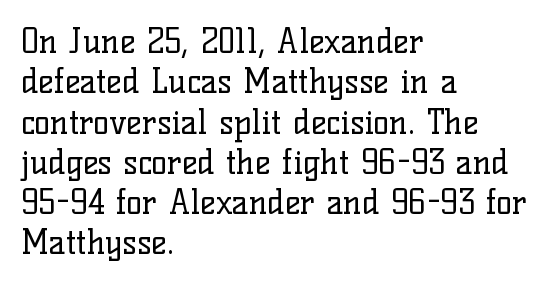
{"serif": "yes", "italic": "no", "bold": "no", "weight": "regular", "width": "normal", "stroke_contrast": "low", "x_height": "medium", "monospaced": "no", "underline": "no", "align": "left", "line_spacing_ratio": 1.22, "letter_spacing": "normal", "letter_spacing_em": 0.0, "glyph_px": 33}
